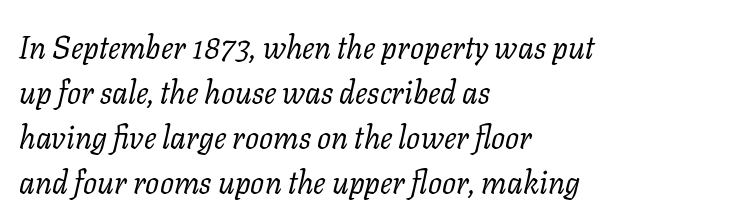
The image shows 31 px regular-weight serif type, italic (leaning right); set left-aligned, normal line spacing (1.45x), normal letter spacing, not underlined; low stroke contrast and a medium x-height.
